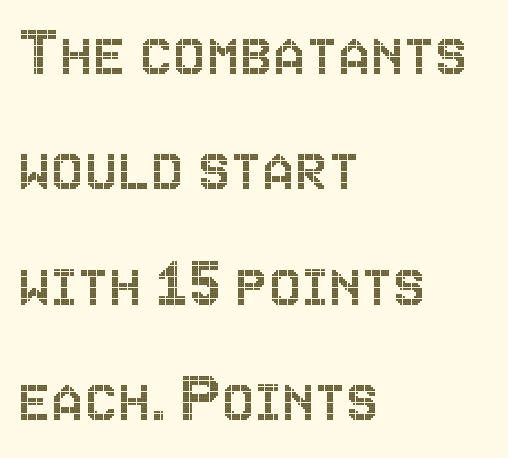
Q: Is the text italic (slanted)? A: No, it is upright.
Q: Is the text underlined? A: No.
Q: How is the paragraph aligned? A: Left-aligned.
Q: Is the spacing between letters normal or unusually wide? A: Normal.
Q: Is the spacing between lines tight, normal or loose? A: Normal.
Q: Width (condensed, normal, or wide)? A: Condensed.
Q: x-height? A: Large.
Q: Monospaced? A: No.
